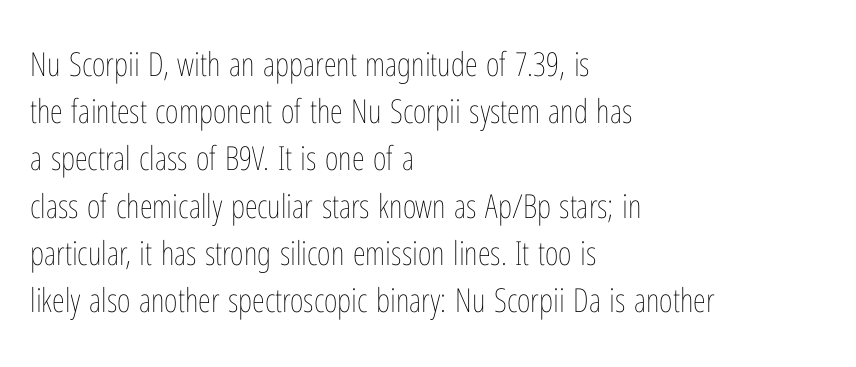
The image shows 33 px thin, condensed type, upright; set left-aligned, normal line spacing (1.43x), normal letter spacing, not underlined; low stroke contrast and a medium x-height.
